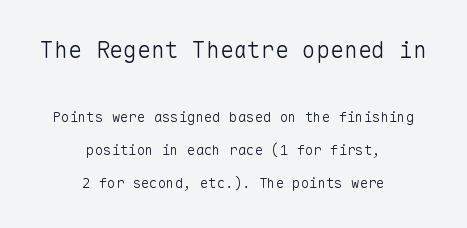
{"italic": "no", "bold": "no", "underline": "no", "align": "center", "line_spacing": "loose", "line_spacing_ratio": 2.37, "letter_spacing": "normal", "letter_spacing_em": 0.0, "larger_block": "first", "size_ratio": 1.64, "glyph_px": 23}
